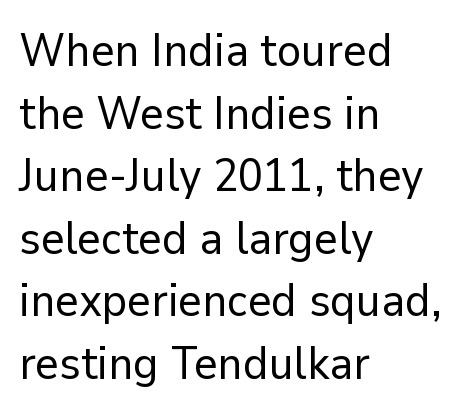
{"serif": "no", "italic": "no", "bold": "no", "weight": "regular", "width": "normal", "stroke_contrast": "low", "x_height": "medium", "monospaced": "no", "underline": "no", "align": "left", "line_spacing": "normal", "line_spacing_ratio": 1.36, "letter_spacing": "normal", "letter_spacing_em": 0.0, "glyph_px": 46}
